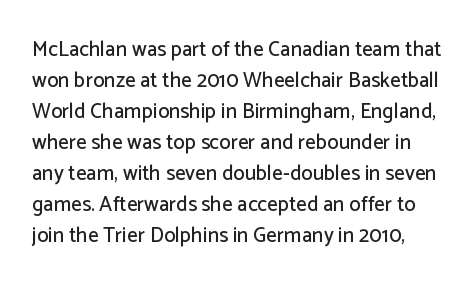
Q: Is the text italic (slanted)? A: No, it is upright.
Q: Is the text underlined? A: No.
Q: Is the spacing between letters normal or unusually wide? A: Normal.
Q: Is the spacing between lines tight, normal or loose? A: Normal.
